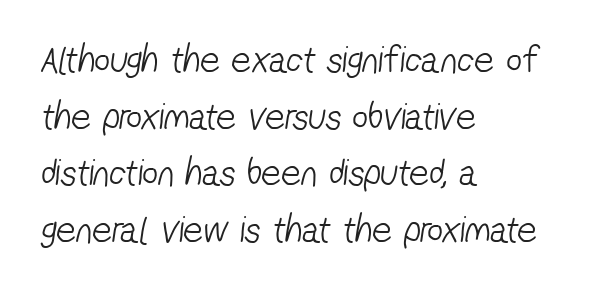
The image shows 39 px light, condensed sans-serif type; set left-aligned, normal line spacing (1.45x), normal letter spacing, not underlined; low stroke contrast and a medium x-height.
